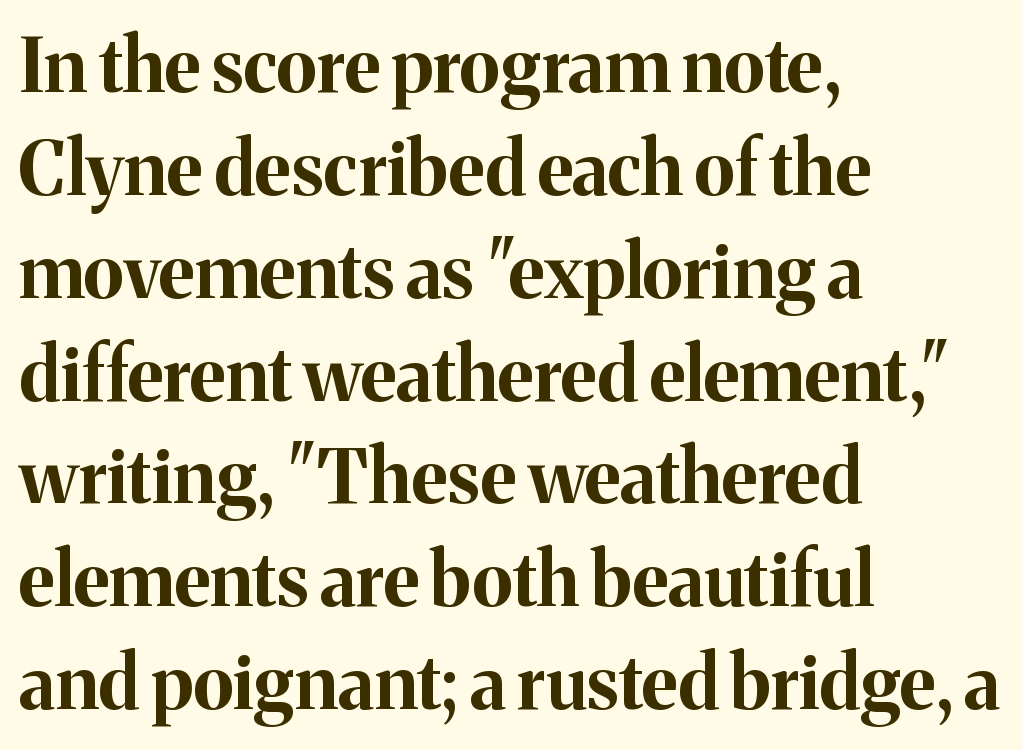
{"serif": "yes", "italic": "no", "bold": "yes", "weight": "bold", "width": "normal", "stroke_contrast": "medium", "x_height": "medium", "monospaced": "no", "underline": "no", "align": "left", "line_spacing": "normal", "line_spacing_ratio": 1.39, "letter_spacing": "normal", "letter_spacing_em": 0.0, "glyph_px": 74}
